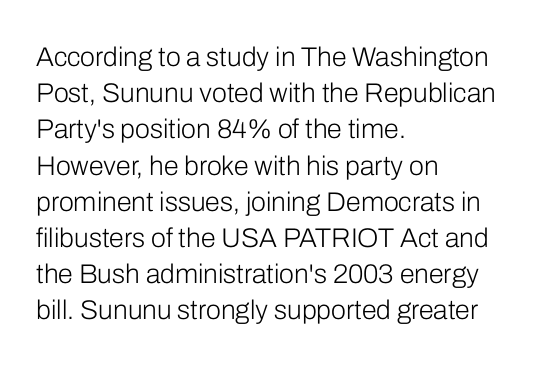
Q: Is the text bold? A: No.
Q: Is the text italic (slanted)? A: No, it is upright.
Q: Is the text underlined? A: No.
Q: How is the paragraph aligned? A: Left-aligned.
Q: Is the spacing between letters normal or unusually wide? A: Normal.
Q: Is the spacing between lines tight, normal or loose? A: Normal.
